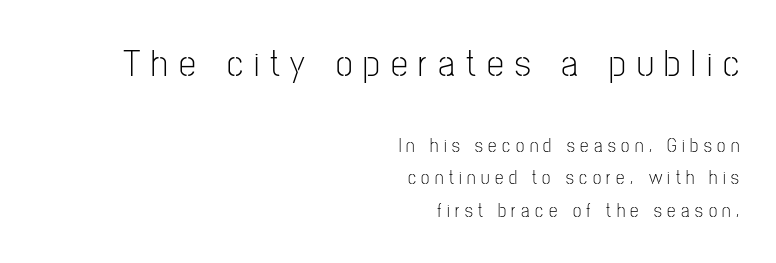
{"serif": "no", "italic": "no", "bold": "no", "weight": "light", "width": "condensed", "stroke_contrast": "low", "x_height": "medium", "monospaced": "no", "underline": "no", "align": "right", "line_spacing": "normal", "line_spacing_ratio": 1.7, "letter_spacing": "wide", "letter_spacing_em": 0.29, "larger_block": "first", "size_ratio": 2.0, "glyph_px": 38}
